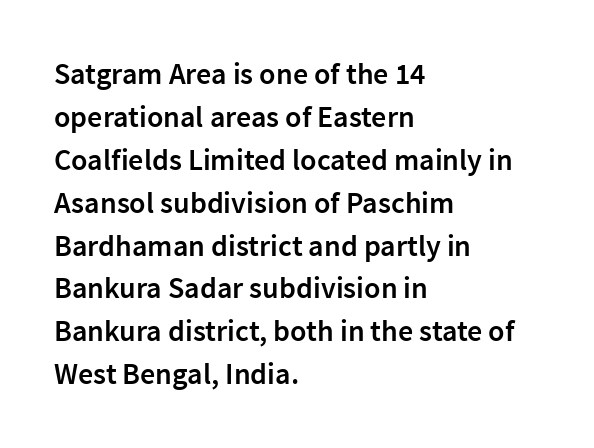
Q: Is the text bold? A: Semi-bold.
Q: Is the text italic (slanted)? A: No, it is upright.
Q: Is the typeface a serif or a sans-serif typeface? A: Sans-serif.
Q: Is the text underlined? A: No.
Q: How is the paragraph aligned? A: Left-aligned.
Q: Is the spacing between letters normal or unusually wide? A: Normal.
Q: Is the spacing between lines tight, normal or loose? A: Normal.
Q: Width (condensed, normal, or wide)? A: Normal.
Q: Stroke contrast? A: Low.
Q: x-height? A: Medium.
Q: Monospaced? A: No.
